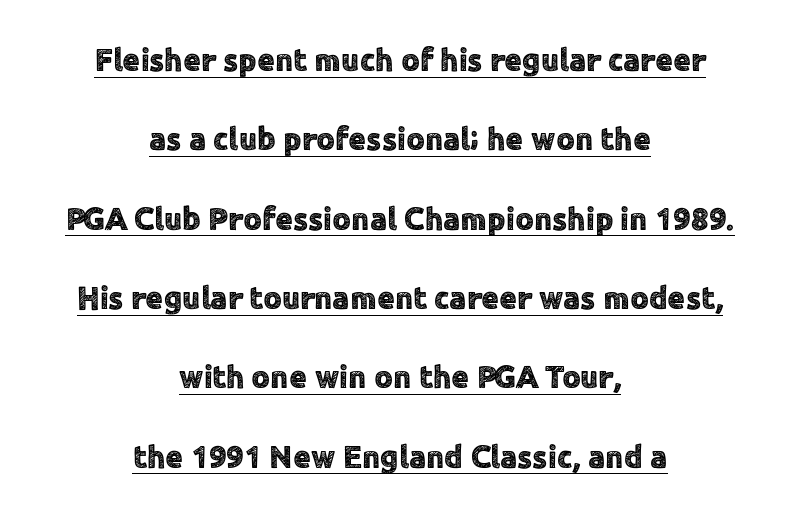
{"serif": "no", "italic": "no", "width": "normal", "x_height": "medium", "monospaced": "no", "underline": "yes", "align": "center", "line_spacing": "loose", "line_spacing_ratio": 2.48, "letter_spacing": "normal", "letter_spacing_em": 0.0, "glyph_px": 32}
